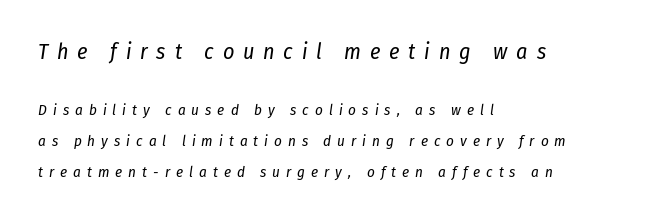
Each stroke keeps to a modest, everyday thickness or less. Someone cranked the tracking dial way up on this one. Beneath every word, the page is bare. The earlier block is typeset at a bigger size than the later block.
